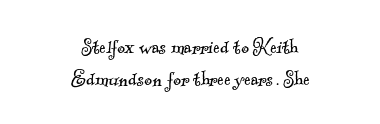
Q: Is the text bold? A: No.
Q: Is the text underlined? A: No.
Q: How is the paragraph aligned? A: Centered.
Q: Is the spacing between letters normal or unusually wide? A: Normal.
Q: Is the spacing between lines tight, normal or loose? A: Normal.
